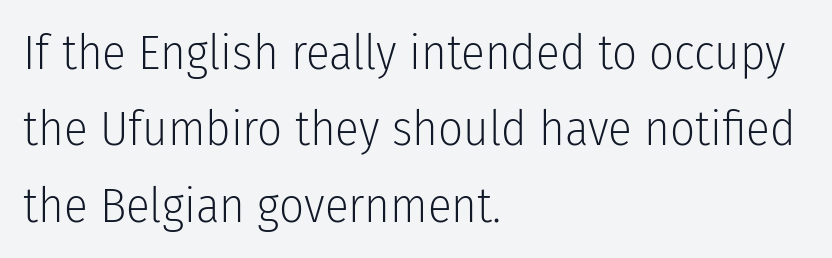
{"serif": "no", "italic": "no", "bold": "no", "weight": "light", "width": "condensed", "stroke_contrast": "low", "x_height": "medium", "monospaced": "no", "underline": "no", "align": "left", "line_spacing": "normal", "line_spacing_ratio": 1.56, "letter_spacing": "normal", "letter_spacing_em": 0.0, "glyph_px": 49}
